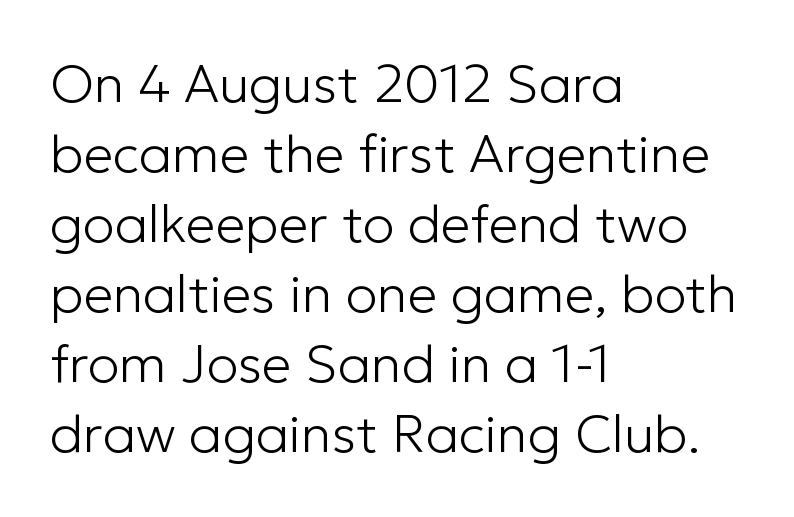
Q: Is the text bold? A: No.
Q: Is the text italic (slanted)? A: No, it is upright.
Q: Is the typeface a serif or a sans-serif typeface? A: Sans-serif.
Q: Is the text underlined? A: No.
Q: How is the paragraph aligned? A: Left-aligned.
Q: Is the spacing between letters normal or unusually wide? A: Normal.
Q: Is the spacing between lines tight, normal or loose? A: Normal.
Q: Width (condensed, normal, or wide)? A: Normal.
Q: Stroke contrast? A: Low.
Q: x-height? A: Medium.
Q: Monospaced? A: No.
